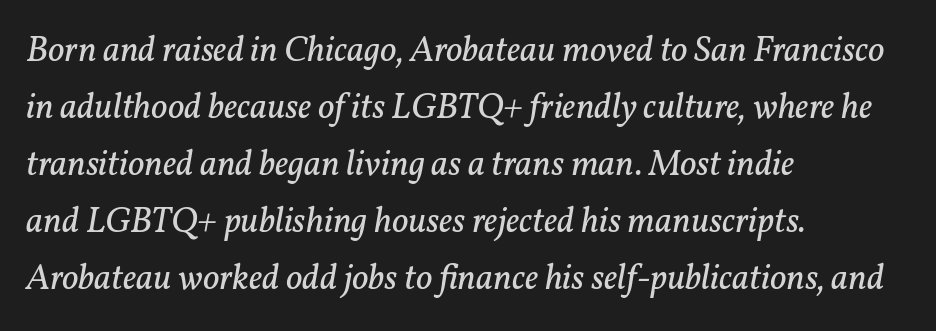
Here the designer chose a conventional face with non-uniform glyph widths. These lines sit exactly where default settings would place them. The passage is arranged the way most books set body copy — flush left. Emphasis-style slanted type is in use. The letters sit at their default tracking, neither squeezed nor spread. The letters carry serifs — small finishing strokes at the ends of their stems.
